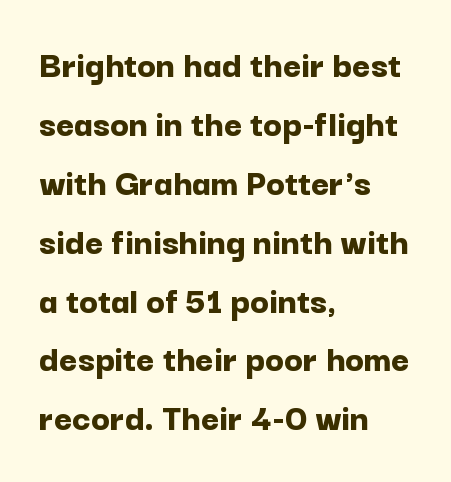
Q: Is the text bold? A: Yes.
Q: Is the text italic (slanted)? A: No, it is upright.
Q: Is the typeface a serif or a sans-serif typeface? A: Sans-serif.
Q: Is the text underlined? A: No.
Q: How is the paragraph aligned? A: Left-aligned.
Q: Is the spacing between letters normal or unusually wide? A: Normal.
Q: Is the spacing between lines tight, normal or loose? A: Normal.
Q: Width (condensed, normal, or wide)? A: Normal.
Q: Stroke contrast? A: Low.
Q: x-height? A: Medium.
Q: Monospaced? A: No.
